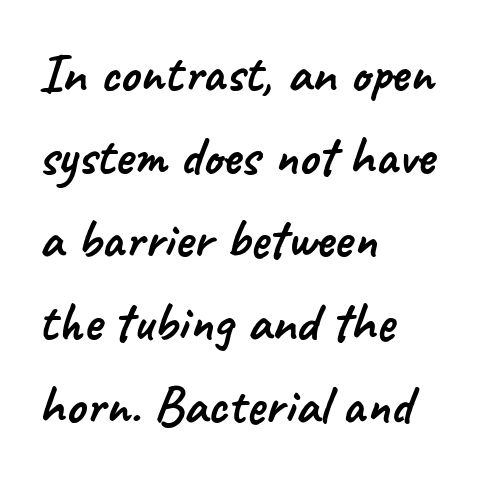
Q: Is the typeface a serif or a sans-serif typeface? A: Sans-serif.
Q: Is the text underlined? A: No.
Q: How is the paragraph aligned? A: Left-aligned.
Q: Is the spacing between letters normal or unusually wide? A: Normal.
Q: Is the spacing between lines tight, normal or loose? A: Normal.
Q: Width (condensed, normal, or wide)? A: Normal.
Q: Stroke contrast? A: Low.
Q: x-height? A: Small.
Q: Monospaced? A: No.
